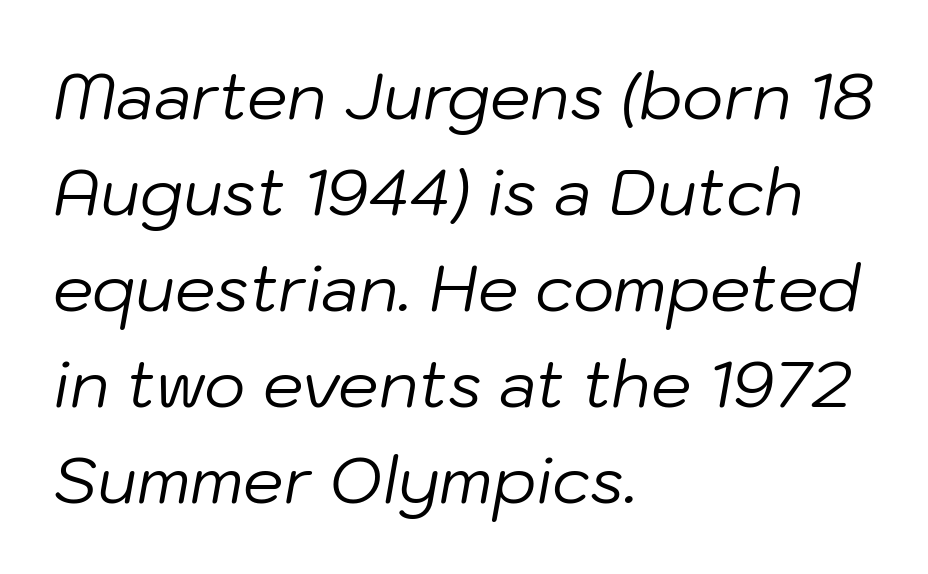
The image shows 64 px regular-weight type, italic (leaning right); set left-aligned, normal line spacing (1.5x), normal letter spacing, not underlined; low stroke contrast and a medium x-height.
